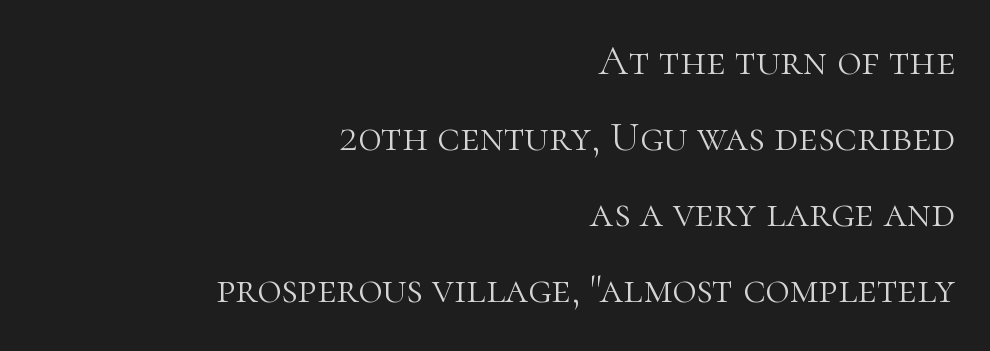
The image shows 42 px light serif type, upright; set right-aligned, line spacing 1.81x, normal letter spacing, not underlined; high stroke contrast and a medium x-height.
